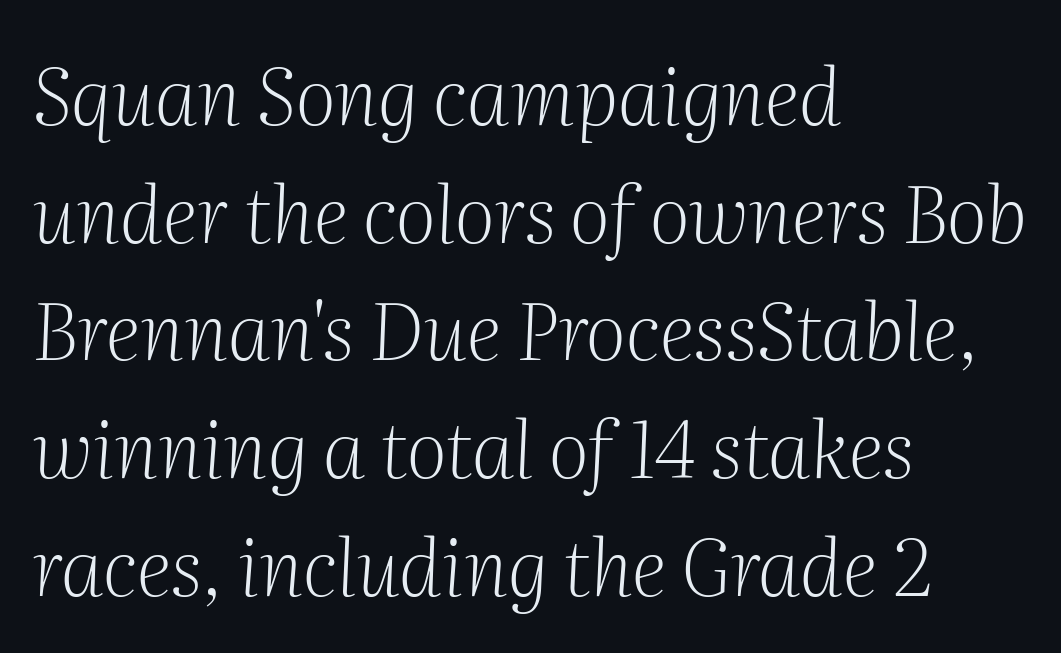
Q: Is the text bold? A: No.
Q: Is the text italic (slanted)? A: Yes, it leans right by about 2 degrees.
Q: Is the typeface a serif or a sans-serif typeface? A: Serif.
Q: Is the text underlined? A: No.
Q: How is the paragraph aligned? A: Left-aligned.
Q: Is the spacing between letters normal or unusually wide? A: Normal.
Q: Is the spacing between lines tight, normal or loose? A: Normal.
Q: Width (condensed, normal, or wide)? A: Normal.
Q: Stroke contrast? A: Medium.
Q: x-height? A: Medium.
Q: Monospaced? A: No.
